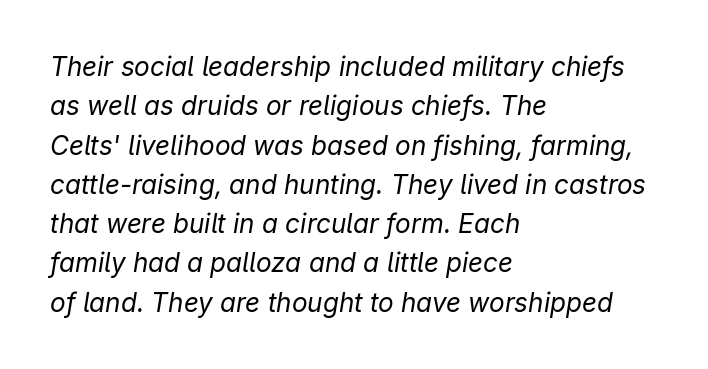
Q: Is the text bold? A: No.
Q: Is the text italic (slanted)? A: Yes, it leans right by about 9 degrees.
Q: Is the text underlined? A: No.
Q: How is the paragraph aligned? A: Left-aligned.
Q: Is the spacing between letters normal or unusually wide? A: Normal.
Q: Is the spacing between lines tight, normal or loose? A: Normal.
